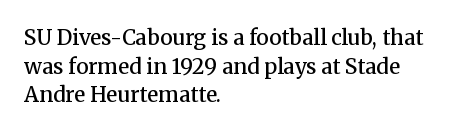
This sample uses an upright cut, with every glyph sitting square on the baseline. Moderately thickened strokes mark this as semibold type. Short note: letters normally spaced. A typesetter would call this leading conventional body-copy spacing. Just letters on the line, the space beneath them empty. Casual observation: everything's shoved over to the left.
